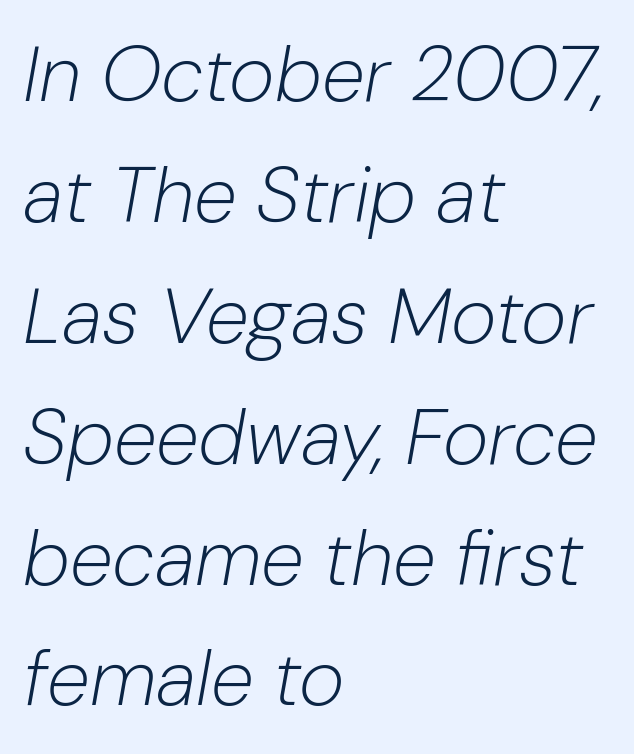
The image shows 78 px light type, italic (leaning right); set left-aligned, normal line spacing (1.55x), normal letter spacing, not underlined; low stroke contrast and a medium x-height.
